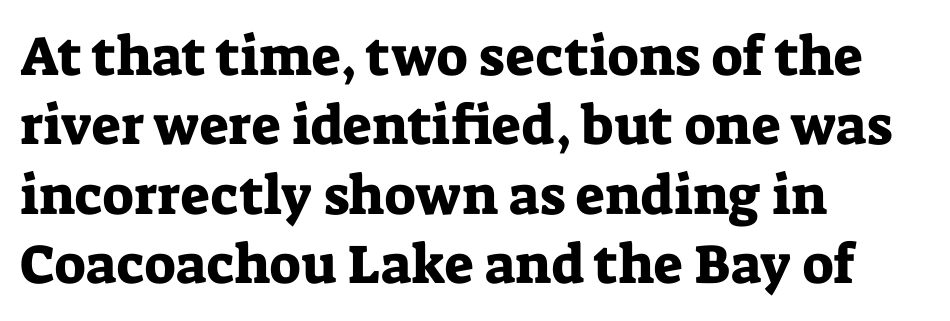
Q: Is the text italic (slanted)? A: No, it is upright.
Q: Is the typeface a serif or a sans-serif typeface? A: Serif.
Q: Is the text underlined? A: No.
Q: How is the paragraph aligned? A: Left-aligned.
Q: Is the spacing between letters normal or unusually wide? A: Normal.
Q: Is the spacing between lines tight, normal or loose? A: Normal.
Q: Width (condensed, normal, or wide)? A: Normal.
Q: Stroke contrast? A: Low.
Q: x-height? A: Medium.
Q: Monospaced? A: No.
